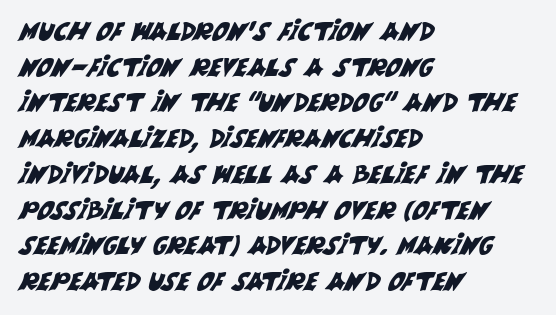
The image shows 25 px text type; set left-aligned, normal line spacing (1.43x), normal letter spacing, not underlined.
